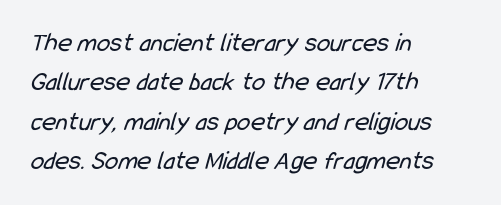
Honestly, there is no underline to notice here at all. Regarding leading, the lines here are spaced in the standard way. The gaps between neighbouring characters are ordinary and unremarkable. One-word summary of the alignment: left. The weight would be labelled regular, book, light, or lighter still.
